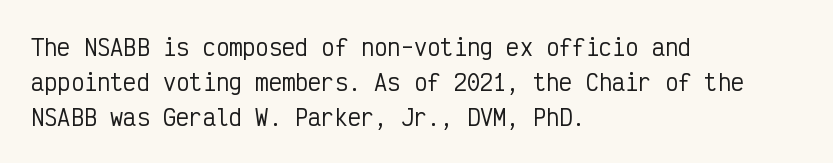
{"italic": "no", "underline": "no", "align": "left", "line_spacing": "normal", "line_spacing_ratio": 1.58, "letter_spacing": "normal", "letter_spacing_em": 0.0, "glyph_px": 22}
